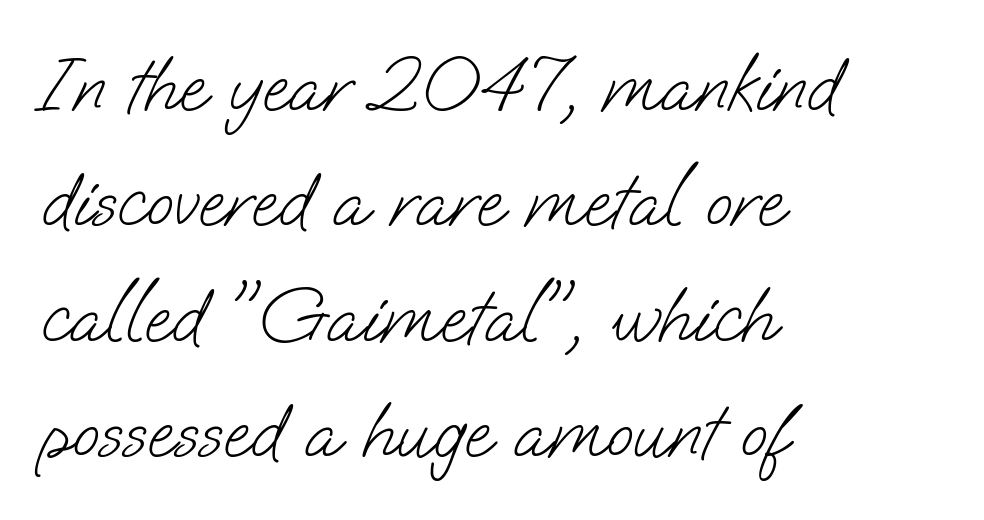
The image shows 78 px light sans-serif type; set left-aligned, normal line spacing (1.48x), normal letter spacing, not underlined; low stroke contrast and a small x-height.
